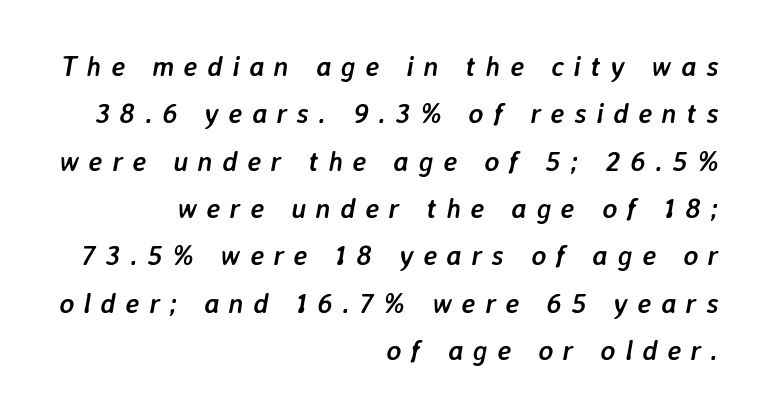
Q: Is the text bold? A: Yes.
Q: Is the text italic (slanted)? A: Yes, it leans right by about 7 degrees.
Q: Is the text underlined? A: No.
Q: How is the paragraph aligned? A: Right-aligned.
Q: Is the spacing between letters normal or unusually wide? A: Unusually wide.
Q: Is the spacing between lines tight, normal or loose? A: Normal.
Q: Width (condensed, normal, or wide)? A: Normal.
Q: Stroke contrast? A: Low.
Q: x-height? A: Medium.
Q: Monospaced? A: No.
